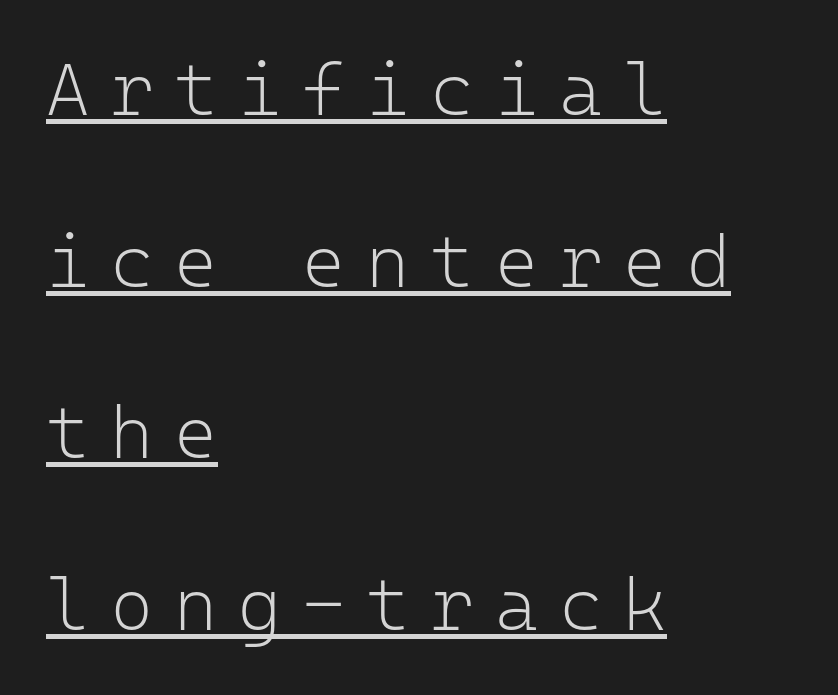
Words appear elongated and porous because spacing is wide. Unlike a traditional serif, this face leaves its strokes unadorned. It's the straight-up-and-down kind of type. The typesetter chose a ragged-right arrangement here.
